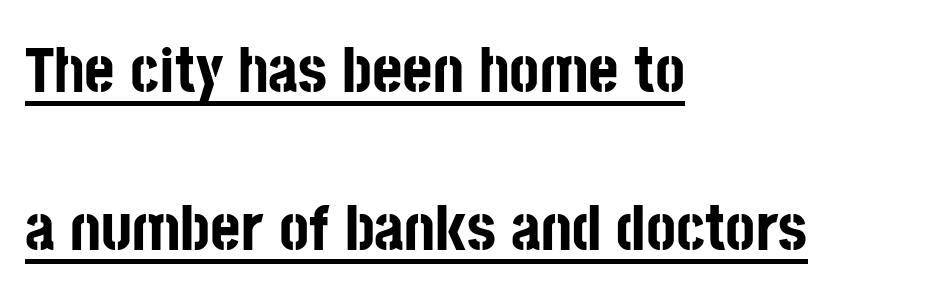
Here the designer chose a conventional face with non-uniform glyph widths. The rendering uses a bold face; every stroke is thick and dark. I'd call this a sans setting — the letters go barefoot. The vertical gap from one line to the next is large. No extra tracking has been applied to these lines.
